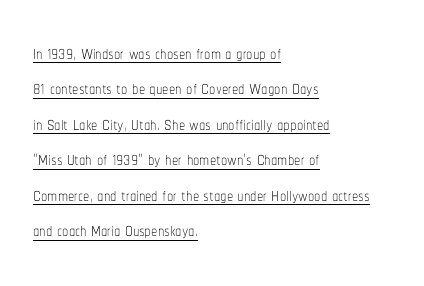
Q: Is the text bold? A: No.
Q: Is the text italic (slanted)? A: No, it is upright.
Q: Is the text underlined? A: Yes.
Q: How is the paragraph aligned? A: Left-aligned.
Q: Is the spacing between letters normal or unusually wide? A: Normal.
Q: Is the spacing between lines tight, normal or loose? A: Normal.
